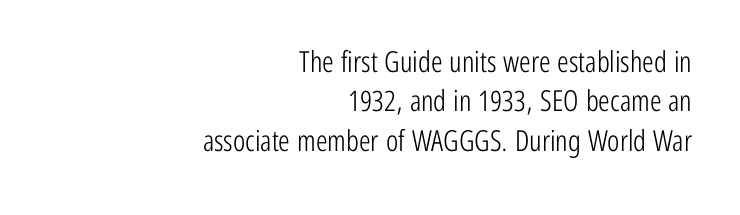
{"serif": "no", "italic": "no", "bold": "no", "weight": "light", "width": "condensed", "stroke_contrast": "low", "x_height": "medium", "monospaced": "no", "underline": "no", "align": "right", "line_spacing": "normal", "line_spacing_ratio": 1.36, "letter_spacing": "normal", "letter_spacing_em": 0.0, "glyph_px": 29}
